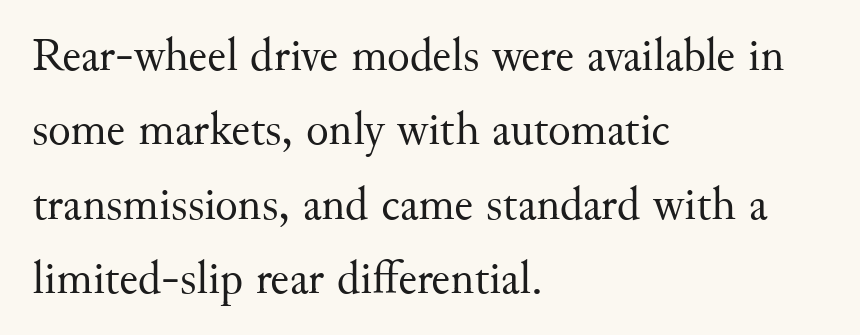
Q: Is the text bold? A: No.
Q: Is the text italic (slanted)? A: No, it is upright.
Q: Is the typeface a serif or a sans-serif typeface? A: Serif.
Q: Is the text underlined? A: No.
Q: How is the paragraph aligned? A: Left-aligned.
Q: Is the spacing between letters normal or unusually wide? A: Normal.
Q: Is the spacing between lines tight, normal or loose? A: Normal.
Q: Width (condensed, normal, or wide)? A: Normal.
Q: Stroke contrast? A: Medium.
Q: x-height? A: Small.
Q: Monospaced? A: No.
